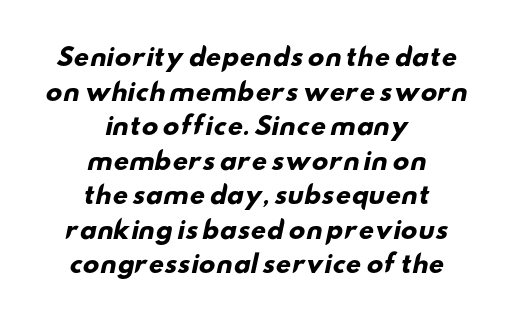
The image shows 24 px bold type; set centered, normal line spacing (1.44x), normal letter spacing, not underlined.
